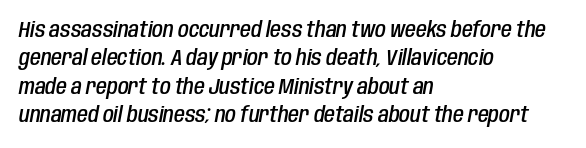
Q: Is the text bold? A: Semi-bold.
Q: Is the text italic (slanted)? A: Yes, it leans right by about 10 degrees.
Q: Is the text underlined? A: No.
Q: How is the paragraph aligned? A: Left-aligned.
Q: Is the spacing between letters normal or unusually wide? A: Normal.
Q: Is the spacing between lines tight, normal or loose? A: Normal.
